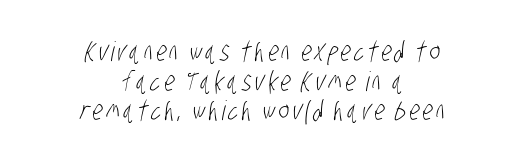
Q: Is the text bold? A: No.
Q: Is the text underlined? A: No.
Q: How is the paragraph aligned? A: Centered.
Q: Is the spacing between lines tight, normal or loose? A: Tight.
